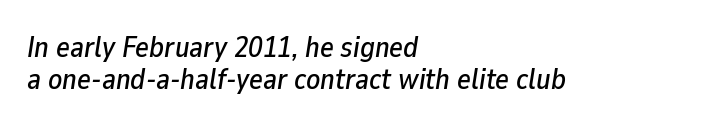
The image shows 29 px text type, italic (leaning right); set left-aligned, tight line spacing (1.11x), normal letter spacing, not underlined; low stroke contrast and a medium x-height.
